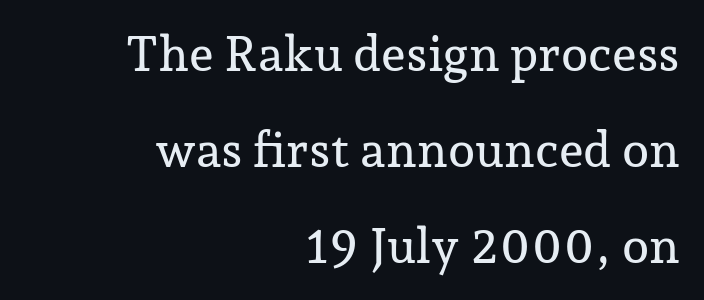
{"serif": "yes", "italic": "no", "width": "normal", "stroke_contrast": "low", "x_height": "medium", "monospaced": "no", "underline": "no", "align": "right", "line_spacing": "loose", "line_spacing_ratio": 1.96, "letter_spacing": "normal", "letter_spacing_em": 0.0, "glyph_px": 49}
